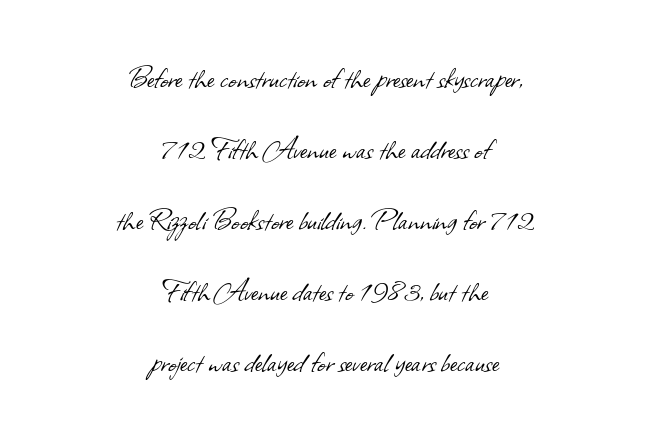
Q: Is the text bold? A: No.
Q: Is the typeface a serif or a sans-serif typeface? A: Sans-serif.
Q: Is the text underlined? A: No.
Q: How is the paragraph aligned? A: Centered.
Q: Is the spacing between letters normal or unusually wide? A: Normal.
Q: Is the spacing between lines tight, normal or loose? A: Loose.
Q: Width (condensed, normal, or wide)? A: Normal.
Q: Stroke contrast? A: Low.
Q: x-height? A: Small.
Q: Monospaced? A: No.
